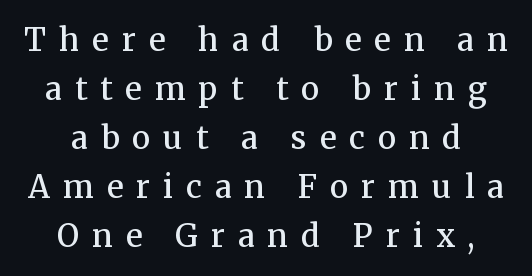
The image shows 31 px semibold serif type, upright; set normal line spacing (1.58x), unusually wide letter spacing (+0.42 em), not underlined; medium stroke contrast and a medium x-height.
